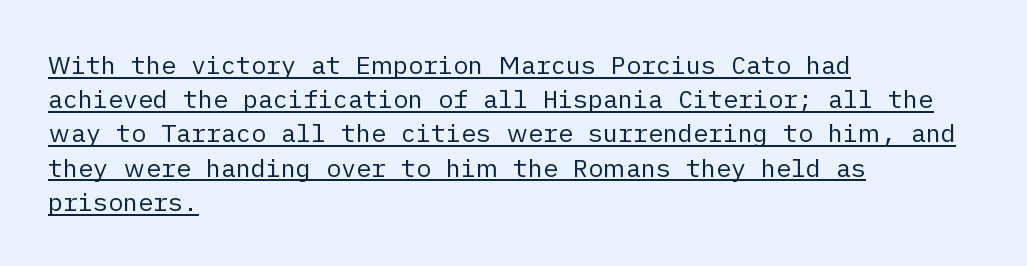
The image shows 25 px text type, upright; set left-aligned, normal line spacing (1.37x), normal letter spacing, underlined.
